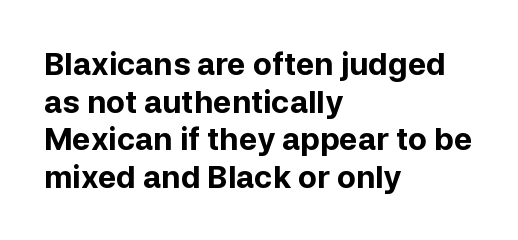
The image shows 31 px bold sans-serif type, upright; set left-aligned, line spacing 1.21x, normal letter spacing, not underlined; low stroke contrast and a medium x-height.
